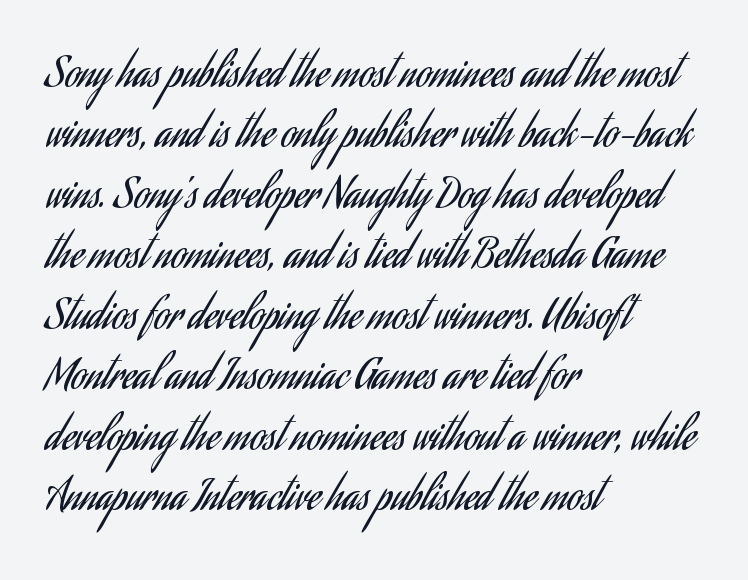
The image shows 42 px regular-weight, condensed sans-serif type; set left-aligned, normal line spacing (1.44x), normal letter spacing, not underlined; low stroke contrast and a small x-height.
